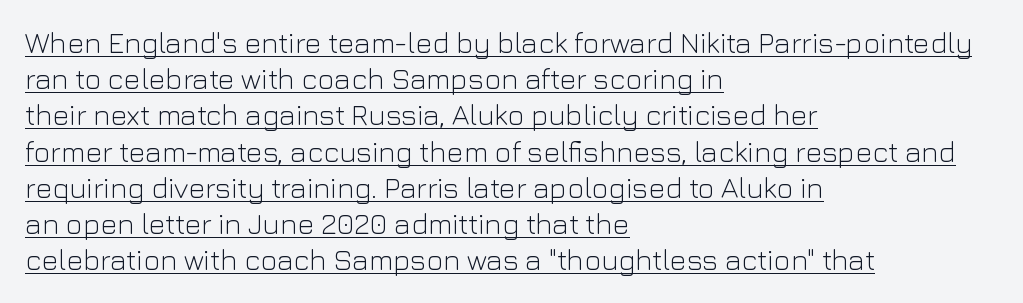
The image shows 29 px light sans-serif type, upright; set left-aligned, normal line spacing (1.25x), normal letter spacing, underlined; low stroke contrast and a medium x-height.
